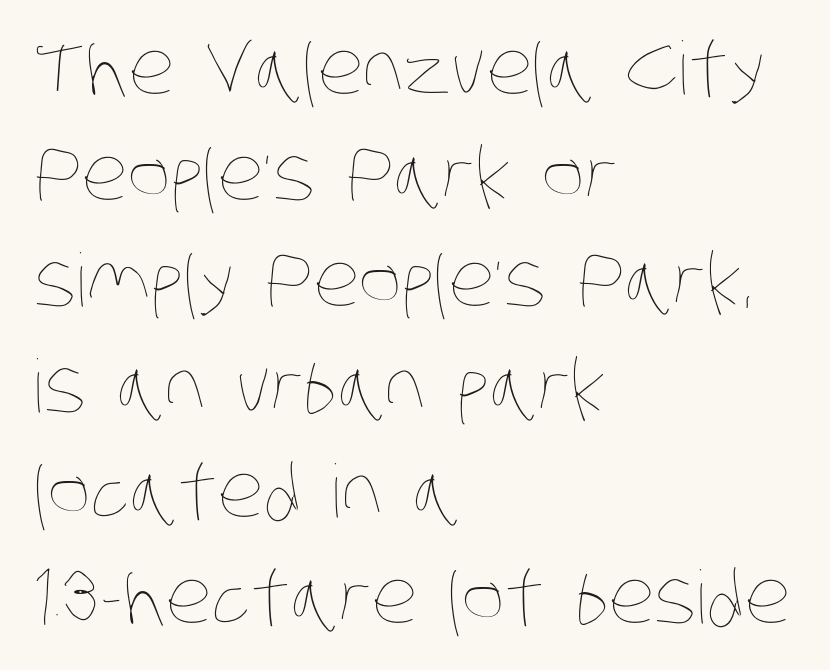
The image shows 73 px thin, condensed type; set left-aligned, normal line spacing (1.45x), normal letter spacing, not underlined; low stroke contrast and a large x-height.
